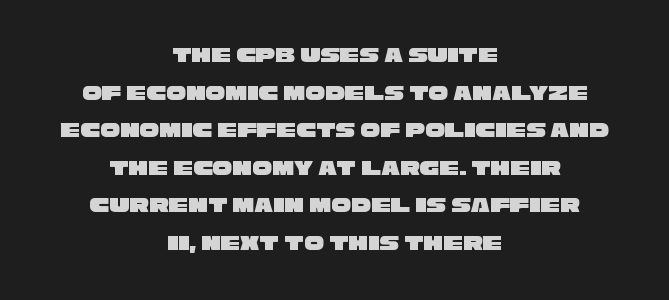
Visually the block forms a symmetrical silhouette, jagged on both flanks. Check under the words: just untouched page. A typesetter would call this zero additional tracking.
